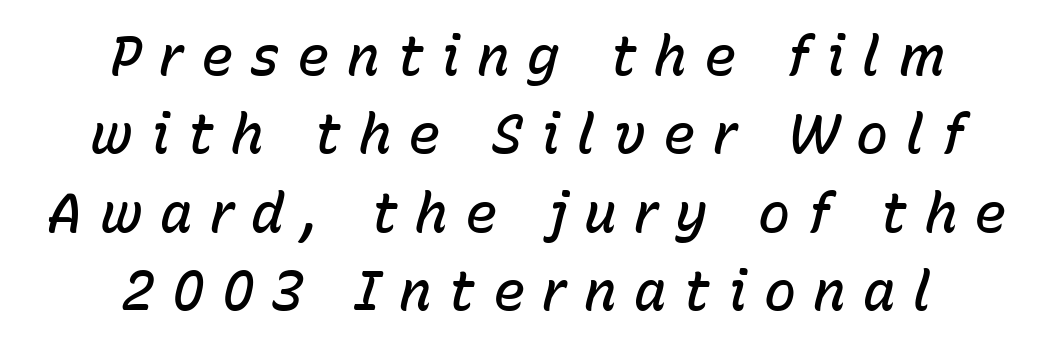
The image shows 54 px semibold type, italic (leaning right); set centered, normal line spacing (1.45x), unusually wide letter spacing (+0.32 em), not underlined; low stroke contrast and a medium x-height.
